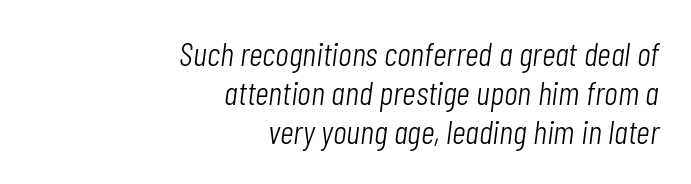
The image shows 34 px light, condensed type, italic (leaning right); set right-aligned, tight line spacing (1.15x), normal letter spacing, not underlined; low stroke contrast and a medium x-height.
